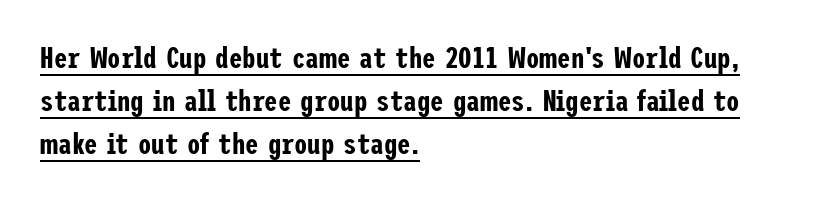
{"serif": "no", "italic": "no", "width": "condensed", "stroke_contrast": "low", "x_height": "medium", "underline": "yes", "align": "left", "line_spacing": "normal", "line_spacing_ratio": 1.43, "letter_spacing": "normal", "letter_spacing_em": 0.0, "glyph_px": 30}
